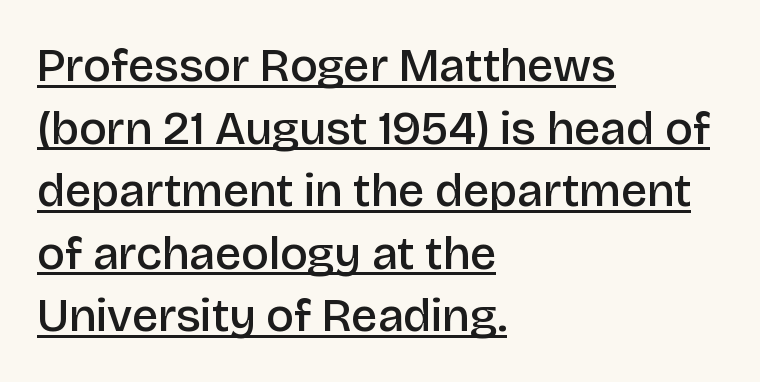
{"serif": "no", "italic": "no", "bold": "semi", "weight": "semibold", "width": "normal", "stroke_contrast": "low", "x_height": "large", "monospaced": "no", "underline": "yes", "align": "left", "line_spacing": "normal", "line_spacing_ratio": 1.33, "letter_spacing": "normal", "letter_spacing_em": 0.0, "glyph_px": 47}
